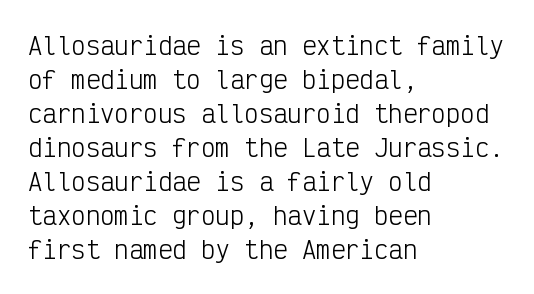
Just letters on the line, the space beneath them empty. The lines sit at an ordinary, default distance from one another. Reading down the block, your eye returns to a fixed left position each line. Think standard paragraph weight, or any step lighter than that.
